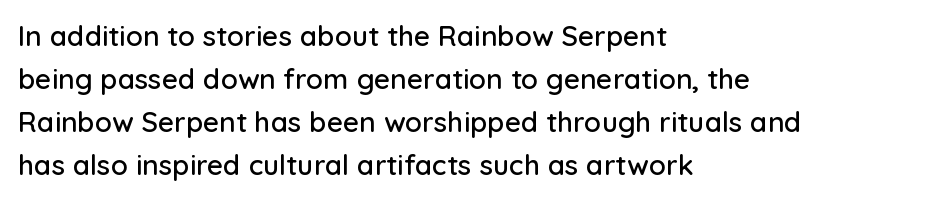
The image shows 28 px sans-serif type, upright; set left-aligned, normal line spacing (1.53x), normal letter spacing, not underlined; low stroke contrast and a medium x-height.
